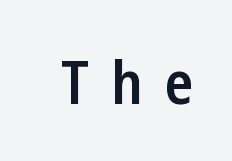
Descenders are the only things crossing below the line. A fair bit of extra ink — the face is semibold, not bold. A typesetter would mark this as roman, not italic. Here the designer chose a conventional face with non-uniform glyph widths.
